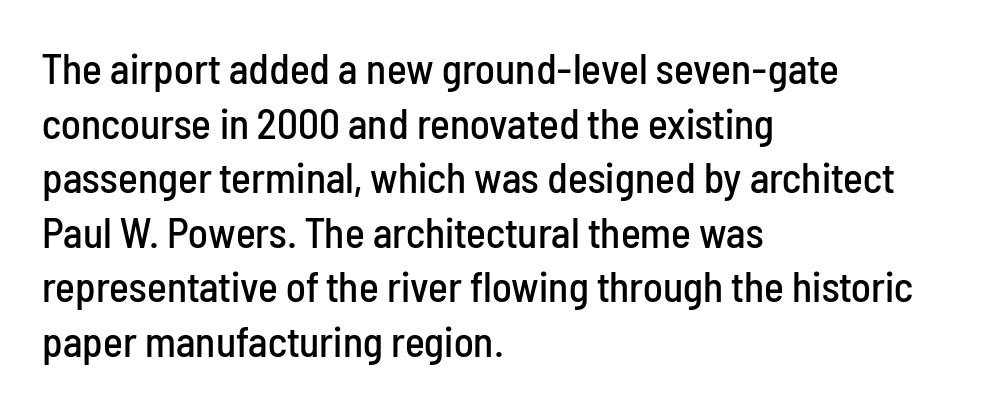
Words appear dense and cohesive because spacing is normal. Beneath every word, the page is bare. Think of a printed novel: that variable character pitch is what you see here. A roman cut, with each character standing at attention.
